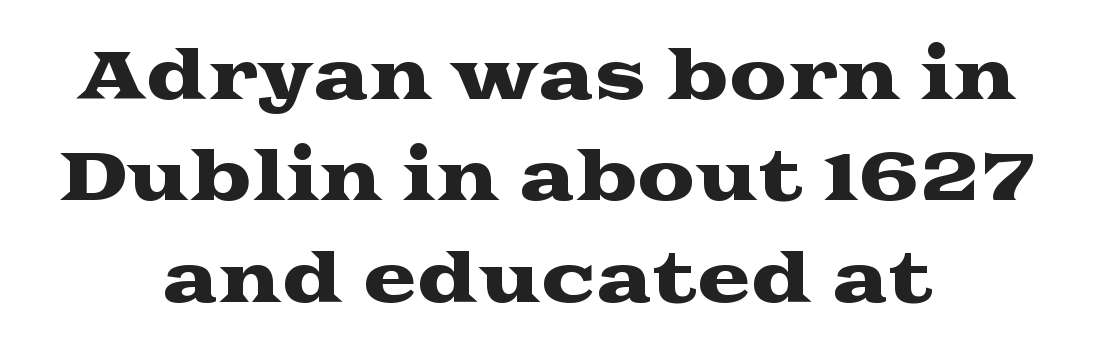
The image shows 65 px wide serif type, upright; set centered, normal line spacing (1.56x), normal letter spacing, not underlined; medium stroke contrast and a medium x-height.
